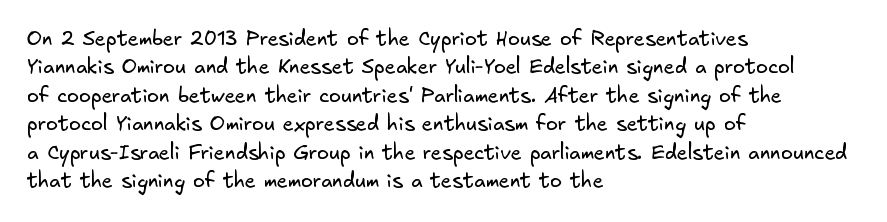
{"bold": "no", "underline": "no", "align": "left", "line_spacing": "normal", "line_spacing_ratio": 1.42, "letter_spacing": "normal", "letter_spacing_em": 0.0, "glyph_px": 20}
